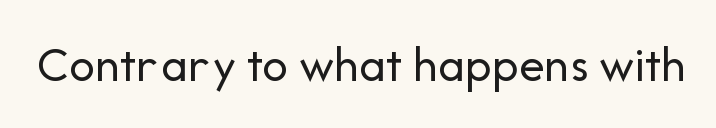
Q: Is the text bold? A: No.
Q: Is the text italic (slanted)? A: No, it is upright.
Q: Is the typeface a serif or a sans-serif typeface? A: Sans-serif.
Q: Is the text underlined? A: No.
Q: Is the spacing between letters normal or unusually wide? A: Normal.
Q: Width (condensed, normal, or wide)? A: Normal.
Q: Stroke contrast? A: Low.
Q: x-height? A: Medium.
Q: Monospaced? A: No.
